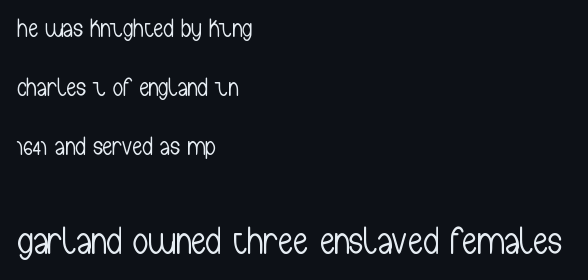
{"serif": "no", "italic": "no", "bold": "no", "weight": "light", "width": "condensed", "stroke_contrast": "low", "x_height": "medium", "monospaced": "no", "underline": "no", "align": "left", "line_spacing": "loose", "line_spacing_ratio": 2.36, "letter_spacing": "normal", "letter_spacing_em": 0.0, "larger_block": "second", "size_ratio": 1.52, "glyph_px": 38}
